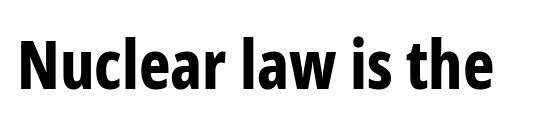
Between one letter and the next there's only the usual sliver of space. These lines were composed using upright roman letters. A full-strength bold gives these letters their thick strokes. Observe the absence of serifs on each vertical stroke in this sample. The glyphs are unaccompanied by any horizontal stroke below them.
